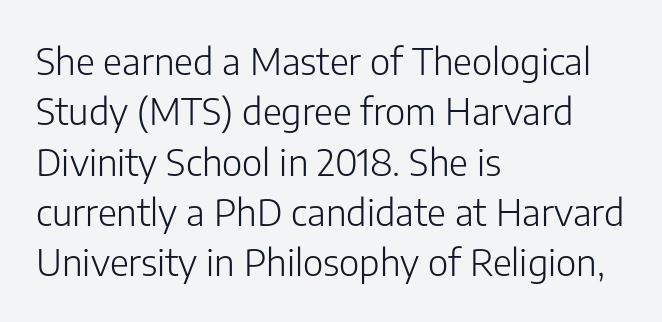
{"serif": "no", "italic": "no", "bold": "no", "weight": "light", "width": "normal", "stroke_contrast": "low", "x_height": "medium", "monospaced": "no", "underline": "no", "align": "left", "line_spacing": "normal", "line_spacing_ratio": 1.36, "letter_spacing": "normal", "letter_spacing_em": 0.0, "glyph_px": 37}
